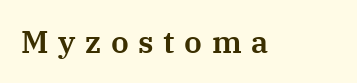
Font category for this specimen: serif. Is there any slant? The stems are plumb. Varying glyph widths throughout — classic text-font behaviour. Any mark beneath the type? The region is blank. Glyph-to-glyph distance is far greater than everyday printed text.
